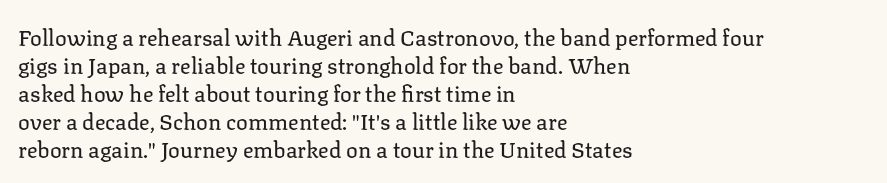
{"italic": "no", "bold": "no", "underline": "no", "align": "left", "line_spacing": "normal", "line_spacing_ratio": 1.27, "letter_spacing": "normal", "letter_spacing_em": 0.0, "glyph_px": 22}
